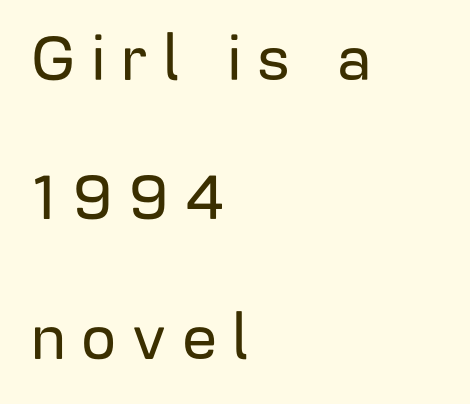
{"serif": "no", "italic": "no", "width": "normal", "stroke_contrast": "low", "x_height": "medium", "monospaced": "no", "underline": "no", "align": "left", "line_spacing": "loose", "line_spacing_ratio": 2.25, "letter_spacing": "wide", "letter_spacing_em": 0.25, "glyph_px": 62}
